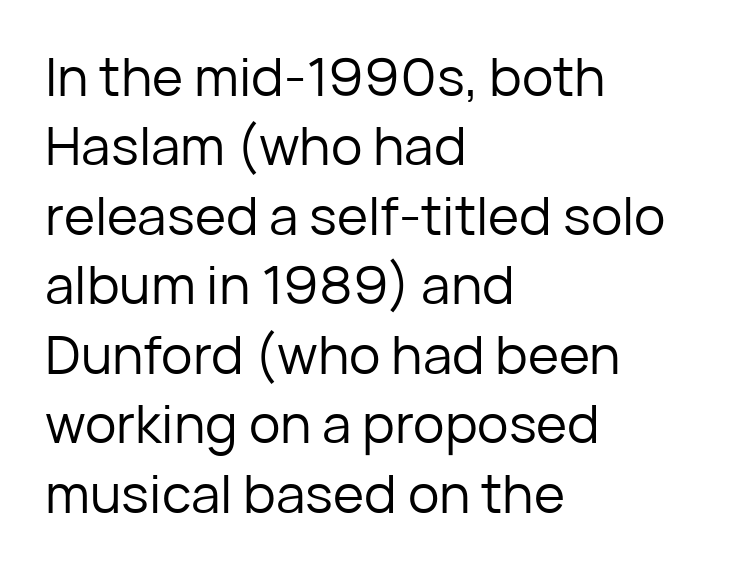
{"serif": "no", "italic": "no", "bold": "no", "weight": "regular", "width": "normal", "stroke_contrast": "low", "x_height": "medium", "monospaced": "no", "underline": "no", "align": "left", "line_spacing": "normal", "line_spacing_ratio": 1.31, "letter_spacing": "normal", "letter_spacing_em": 0.0, "glyph_px": 53}
